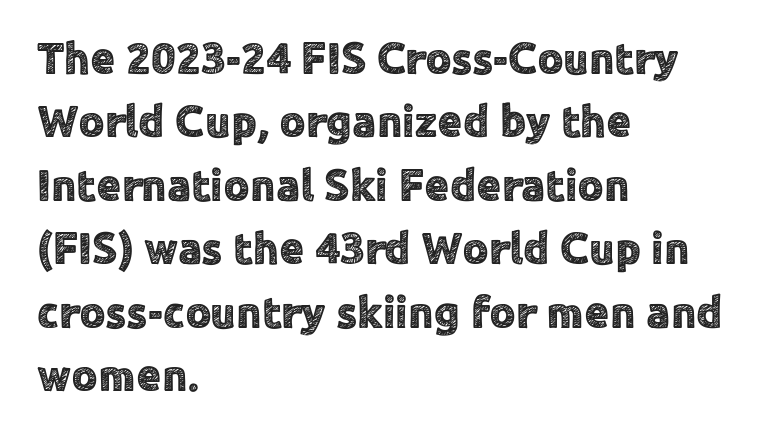
Here the glyphs are tracked normally, forming tight word shapes. The passage shown is typed in a proportional face where columns would drift. Decoration check: the copy has no underline. The glyphs in this specimen are sans serif. Ascenders rise straight up at ninety degrees.
